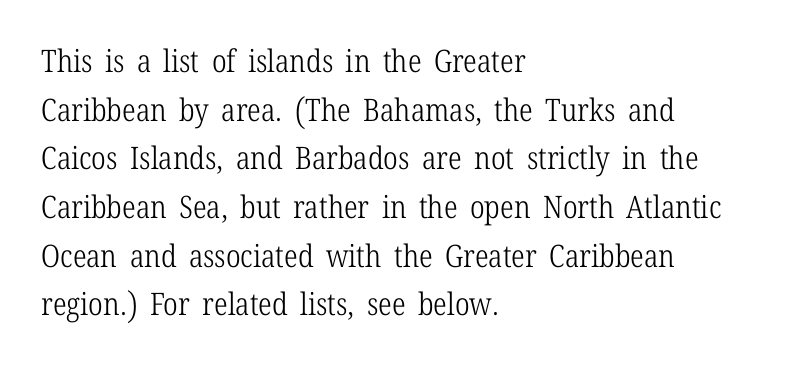
Q: Is the text bold? A: No.
Q: Is the text italic (slanted)? A: No, it is upright.
Q: Is the typeface a serif or a sans-serif typeface? A: Serif.
Q: Is the text underlined? A: No.
Q: How is the paragraph aligned? A: Left-aligned.
Q: Is the spacing between letters normal or unusually wide? A: Normal.
Q: Is the spacing between lines tight, normal or loose? A: Normal.
Q: Width (condensed, normal, or wide)? A: Condensed.
Q: Stroke contrast? A: Low.
Q: x-height? A: Medium.
Q: Monospaced? A: No.
